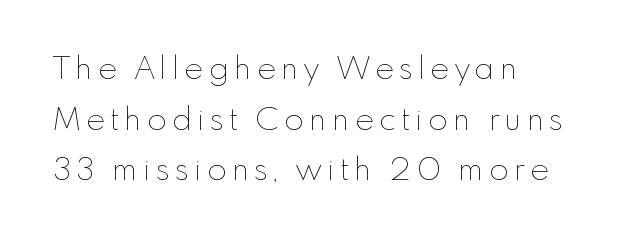
{"italic": "no", "bold": "no", "weight": "thin", "width": "normal", "stroke_contrast": "low", "x_height": "small", "monospaced": "no", "underline": "no", "align": "left", "line_spacing": "normal", "line_spacing_ratio": 1.58, "glyph_px": 32}
